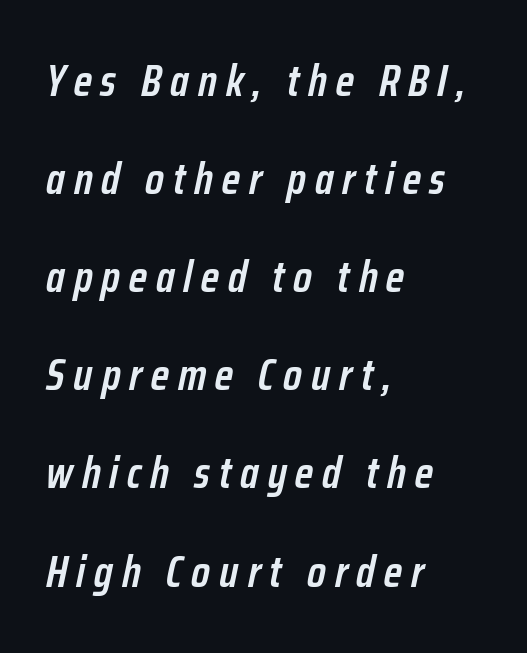
The image shows 44 px semibold, condensed type, italic (leaning right); set left-aligned, loose line spacing (2.23x), unusually wide letter spacing (+0.2 em), not underlined; low stroke contrast and a medium x-height.
